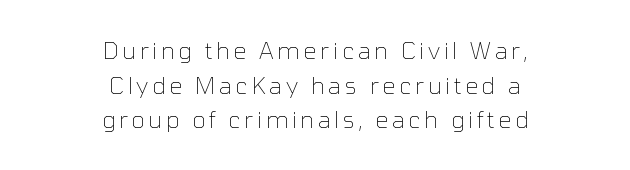
The image shows 23 px text type, upright; set centered, normal line spacing (1.51x), not underlined.
